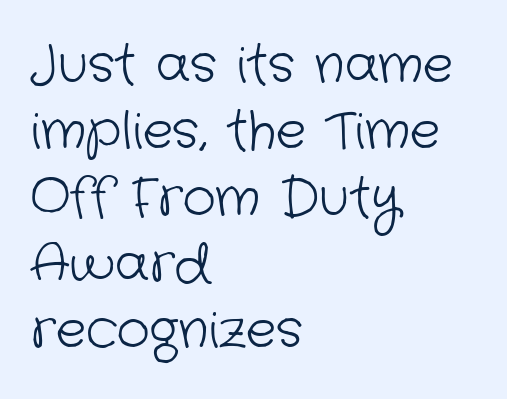
The font is comparable to plain body text, perhaps lighter. Does the type have serifs? No, each stem ends abruptly. The vertical gap from one line to the next is medium. The line texture is even and compact thanks to regular tracking. These lines are set flush left with a ragged right edge.
